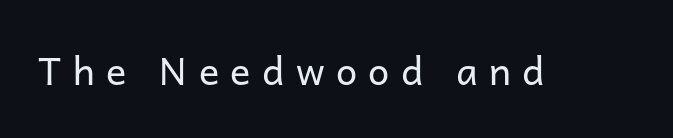
Q: Is the text bold? A: No.
Q: Is the text italic (slanted)? A: No, it is upright.
Q: Is the typeface a serif or a sans-serif typeface? A: Sans-serif.
Q: Is the text underlined? A: No.
Q: Is the spacing between letters normal or unusually wide? A: Unusually wide.
Q: Width (condensed, normal, or wide)? A: Normal.
Q: Stroke contrast? A: Low.
Q: x-height? A: Medium.
Q: Monospaced? A: No.
